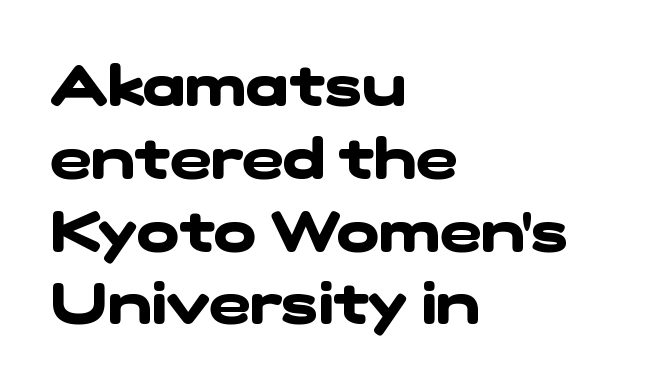
Beneath every word, the page is bare. Do the characters align in a grid? No, the font is proportional. Is the type bold? Yes — the strokes are clearly thick and heavy. Font category for this specimen: sans-serif.
